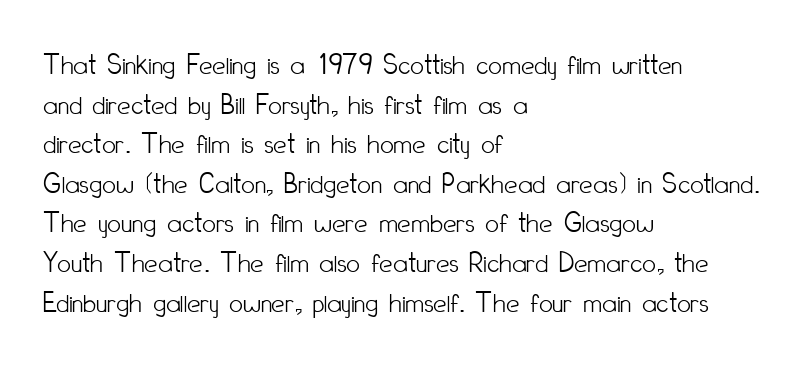
The image shows 30 px light, condensed sans-serif type, upright; set left-aligned, normal line spacing (1.32x), normal letter spacing, not underlined; low stroke contrast and a small x-height.
